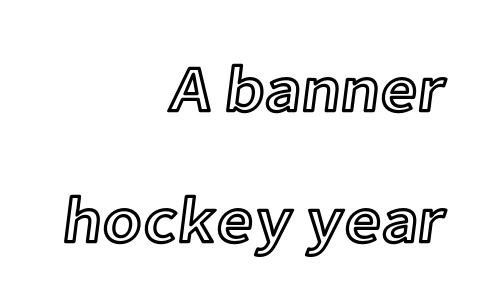
The image shows 65 px text type; set right-aligned, loose line spacing (2.02x), normal letter spacing, not underlined; a medium x-height.
